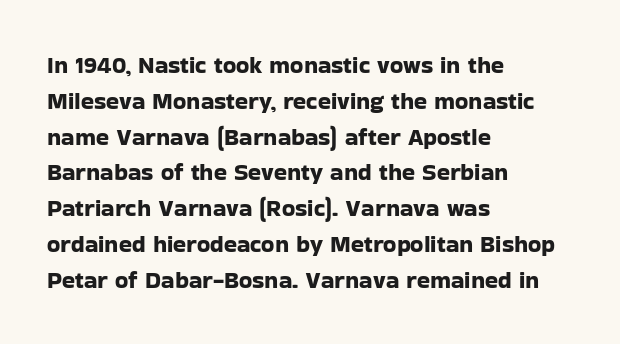
Summary of vertical rhythm: regular, with standard interline spacing. Is the block centered? No — it sits flush against the left margin. Nobody drew a line under any word here. Unlike italic type, these characters show no tilt at all.
